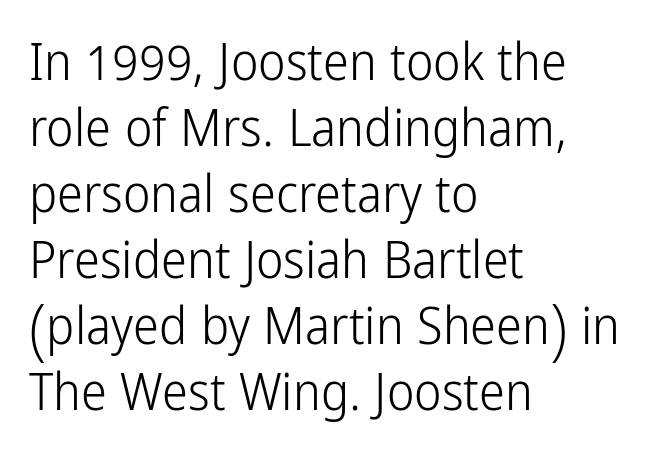
{"serif": "no", "italic": "no", "bold": "no", "weight": "light", "width": "condensed", "stroke_contrast": "low", "x_height": "medium", "monospaced": "no", "underline": "no", "align": "left", "line_spacing": "normal", "line_spacing_ratio": 1.27, "letter_spacing": "normal", "letter_spacing_em": 0.0, "glyph_px": 52}
